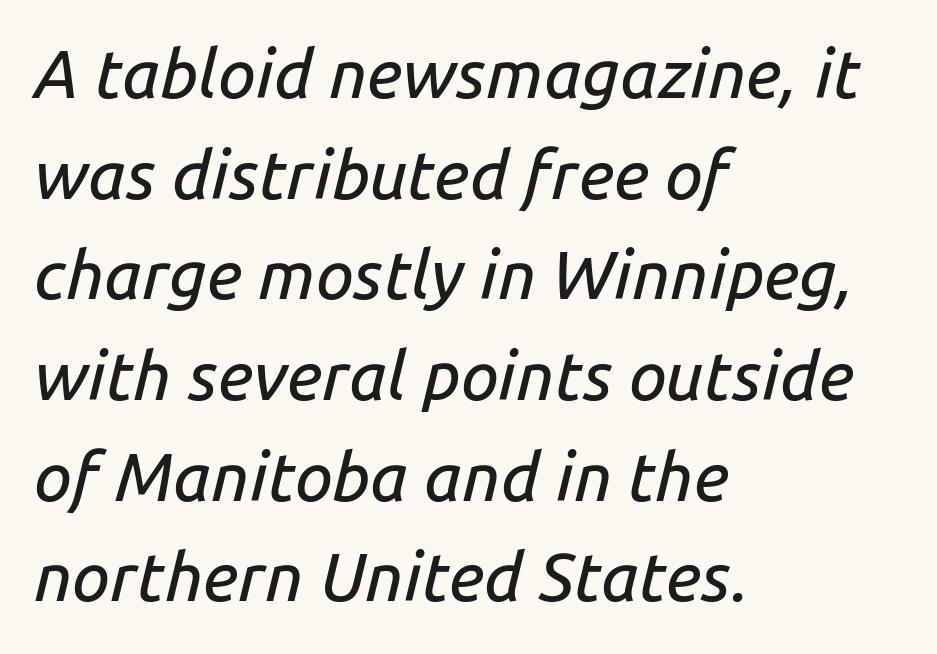
Q: Is the text italic (slanted)? A: Yes, it leans right by about 14 degrees.
Q: Is the text underlined? A: No.
Q: How is the paragraph aligned? A: Left-aligned.
Q: Is the spacing between letters normal or unusually wide? A: Normal.
Q: Is the spacing between lines tight, normal or loose? A: Normal.
Q: Width (condensed, normal, or wide)? A: Normal.
Q: Stroke contrast? A: Low.
Q: x-height? A: Medium.
Q: Monospaced? A: No.
